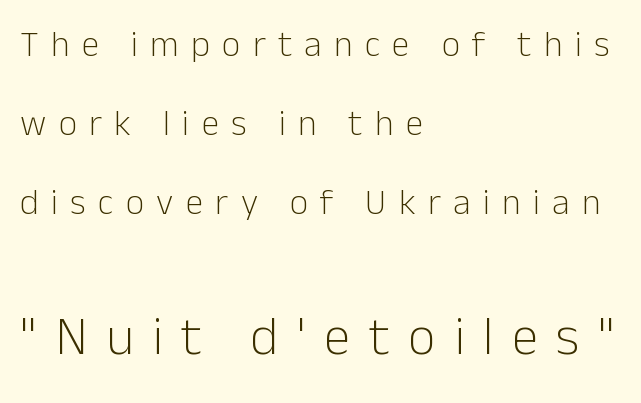
How are the letters spaced? Widely, with obvious added tracking. The following chunk of copy outweighs the initial chunk in type size. Serif or sans? Sans — the stroke terminals are bare. Think of a printed novel: that variable character pitch is what you see here.
